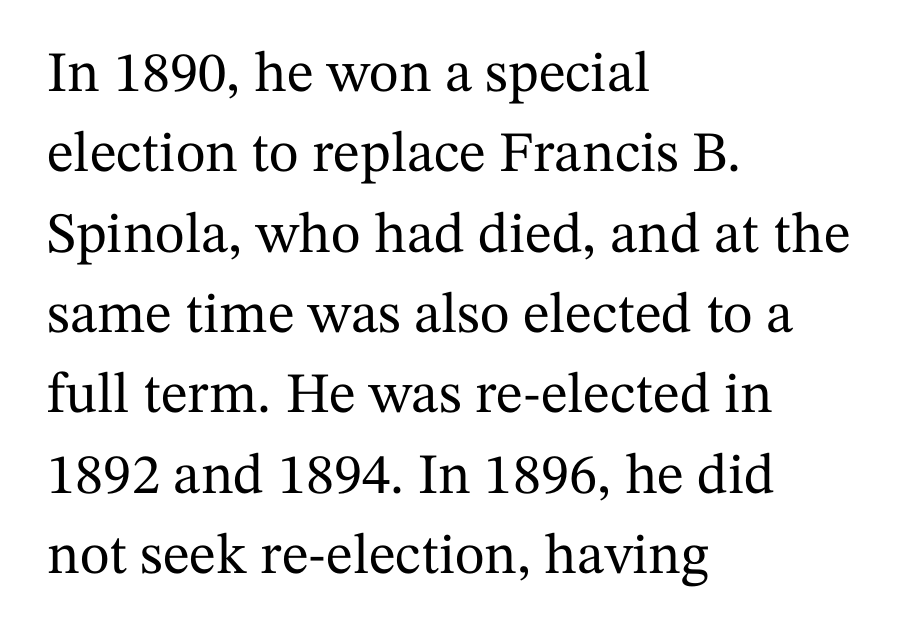
Q: Is the text italic (slanted)? A: No, it is upright.
Q: Is the typeface a serif or a sans-serif typeface? A: Serif.
Q: Is the text underlined? A: No.
Q: How is the paragraph aligned? A: Left-aligned.
Q: Is the spacing between letters normal or unusually wide? A: Normal.
Q: Is the spacing between lines tight, normal or loose? A: Normal.
Q: Width (condensed, normal, or wide)? A: Normal.
Q: Stroke contrast? A: Medium.
Q: x-height? A: Medium.
Q: Monospaced? A: No.
